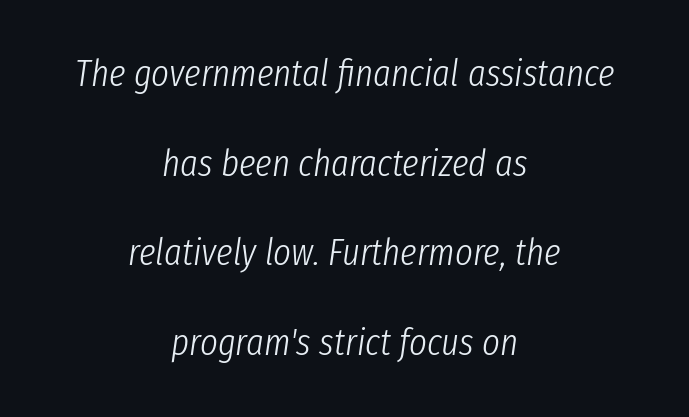
Unbolded letterforms with no extra heft. Caption: multi-line text, centered on the measure. This sample trades compactness for vertical openness between lines. This sample has the flowing, uneven cadence of proportional lettering. Unmarked baselines from the first word to the last.
